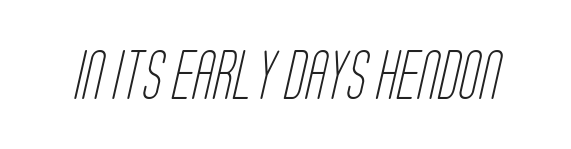
Character widths vary here, with narrow letters taking less room than wide ones. Descenders are the only things crossing below the line. Weight: regular or lighter. The designer went with a sans here, leaving each stem footless. Students, note that the glyphs here touch the page at normal intervals.
